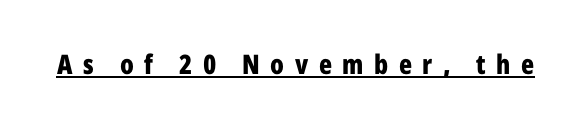
Q: Is the text bold? A: Yes.
Q: Is the text italic (slanted)? A: No, it is upright.
Q: Is the text underlined? A: Yes.
Q: Is the spacing between letters normal or unusually wide? A: Unusually wide.
